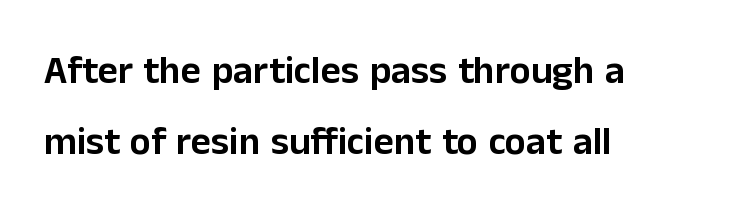
The image shows 39 px sans-serif type, upright; set left-aligned, line spacing 1.82x, normal letter spacing, not underlined; low stroke contrast and a medium x-height.
